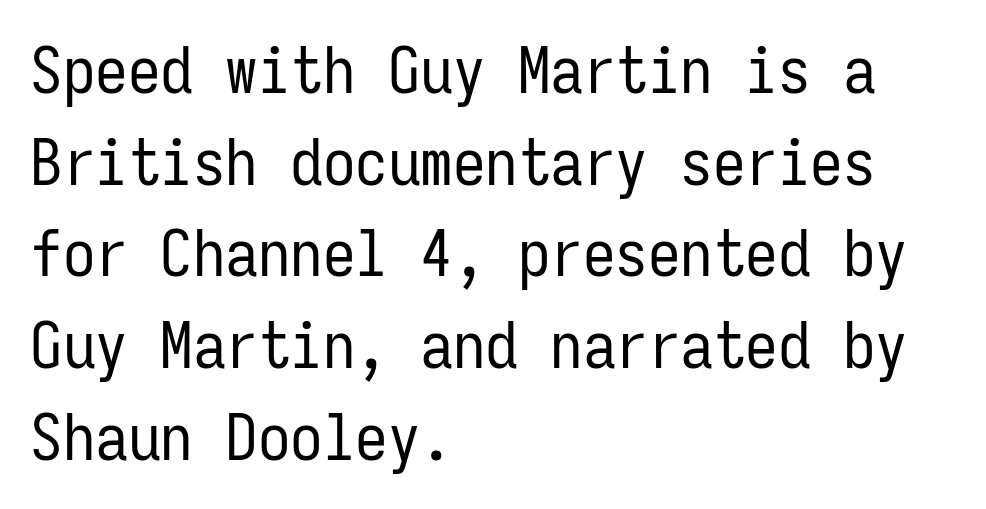
{"serif": "no", "italic": "no", "bold": "no", "weight": "regular", "width": "condensed", "stroke_contrast": "low", "x_height": "medium", "monospaced": "yes", "underline": "no", "align": "left", "line_spacing": "normal", "line_spacing_ratio": 1.41, "letter_spacing": "normal", "letter_spacing_em": 0.0, "glyph_px": 65}
